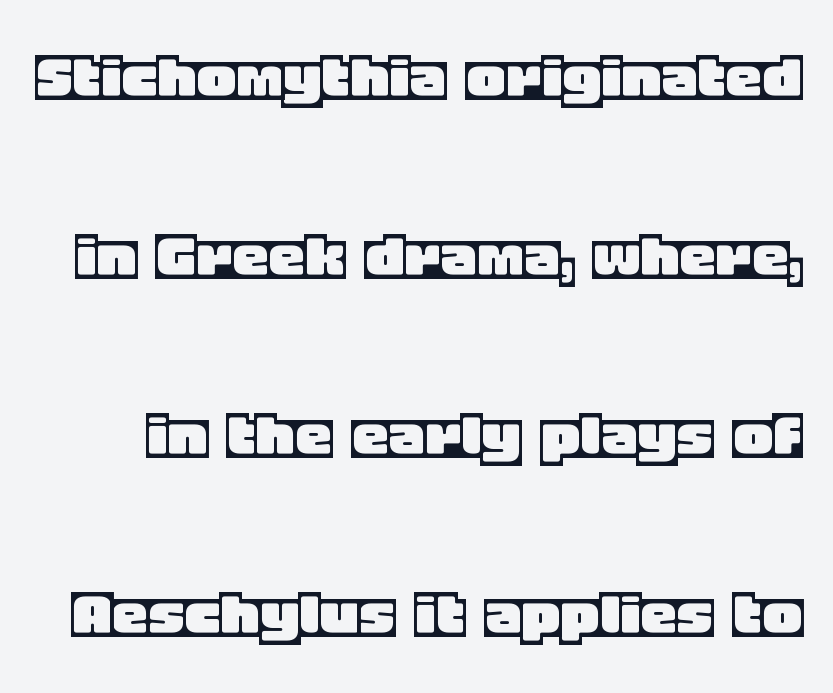
Tall strokes in this sample are plumb rather than angled. This rendering features lettering with no underline. Do the characters align in a grid? No, the font is proportional. The letterforms sit shoulder to shoulder at normal distance. Leading is clearly above the norm, producing a sparse column.
